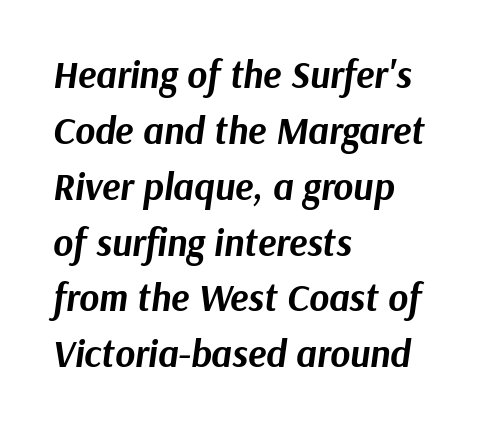
{"italic": "yes", "lean": "right", "slant_degrees": 9, "bold": "yes", "weight": "bold", "width": "normal", "stroke_contrast": "medium", "x_height": "medium", "monospaced": "no", "underline": "no", "align": "left", "line_spacing": "normal", "line_spacing_ratio": 1.47, "letter_spacing": "normal", "letter_spacing_em": 0.0, "glyph_px": 38}
